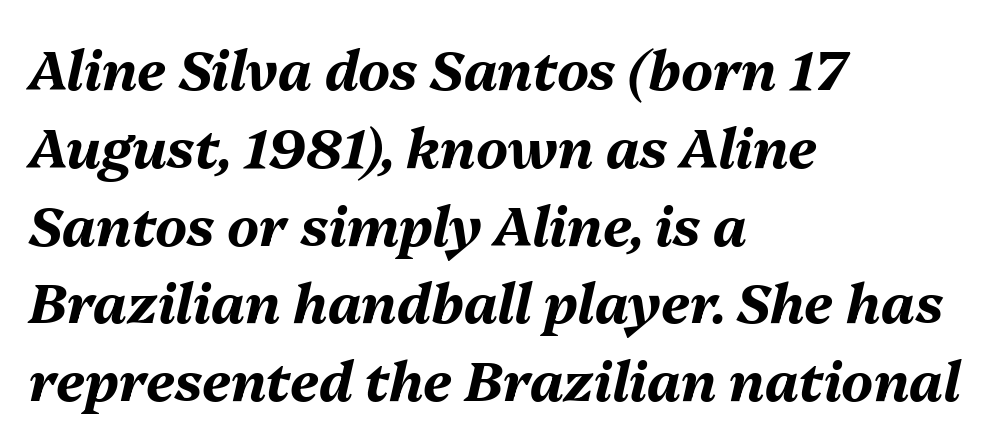
The image shows 54 px bold type, italic (leaning right); set left-aligned, normal line spacing (1.44x), normal letter spacing, not underlined; medium stroke contrast and a medium x-height.
